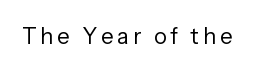
The image shows 22 px text type, upright; set not underlined.
